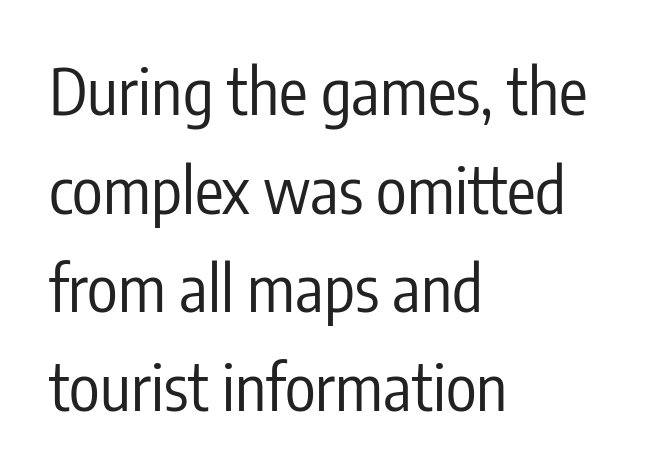
Q: Is the text bold? A: No.
Q: Is the text italic (slanted)? A: No, it is upright.
Q: Is the typeface a serif or a sans-serif typeface? A: Sans-serif.
Q: Is the text underlined? A: No.
Q: How is the paragraph aligned? A: Left-aligned.
Q: Is the spacing between letters normal or unusually wide? A: Normal.
Q: Is the spacing between lines tight, normal or loose? A: Normal.
Q: Width (condensed, normal, or wide)? A: Condensed.
Q: Stroke contrast? A: Low.
Q: x-height? A: Medium.
Q: Monospaced? A: No.
